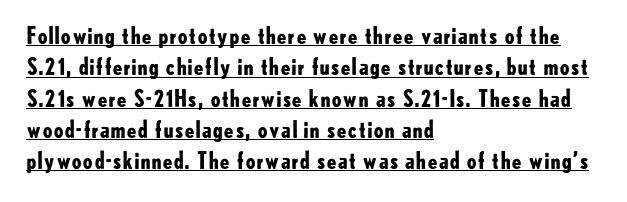
Like a heading marked for emphasis, these lines bear an underscore. No italicization has been applied; the sample stays upright. The line-height multiplier appears to be the usual default. The paragraph has a hard left edge and a soft right edge.
